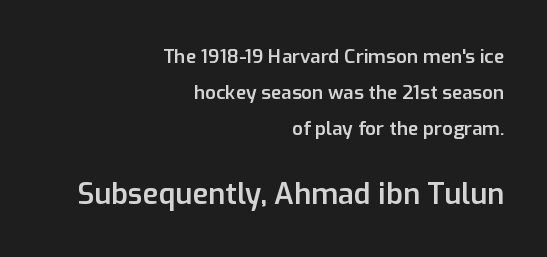
The image shows 29 px semibold sans-serif type, upright; set right-aligned, line spacing 1.89x, normal letter spacing, not underlined; the second (bottom) block is 1.53x larger; low stroke contrast and a medium x-height.
